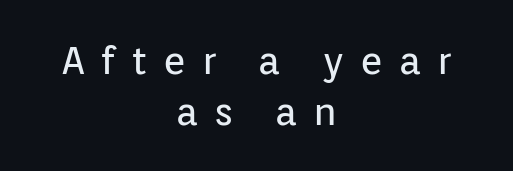
{"serif": "no", "italic": "no", "bold": "no", "weight": "regular", "width": "normal", "stroke_contrast": "low", "x_height": "medium", "monospaced": "no", "underline": "no", "align": "center", "line_spacing": "normal", "line_spacing_ratio": 1.3, "letter_spacing": "wide", "letter_spacing_em": 0.41, "glyph_px": 39}
